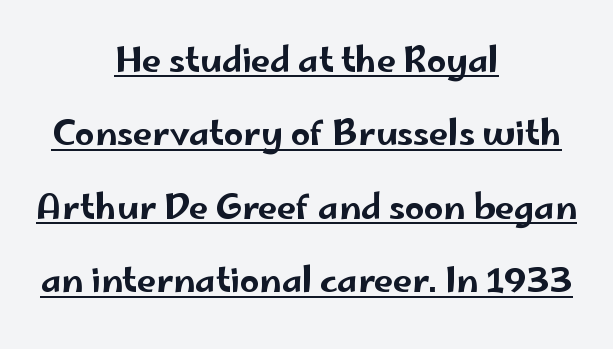
The rendering uses natural spacing where letterforms have individual widths. Are there feet on the stems? There aren't — it's a sans. Notice how a bar underscores the lettering throughout. These lines were composed using upright roman letters. Vertical spacing — loose. Leftover space on each line is divided equally before and after the words.
